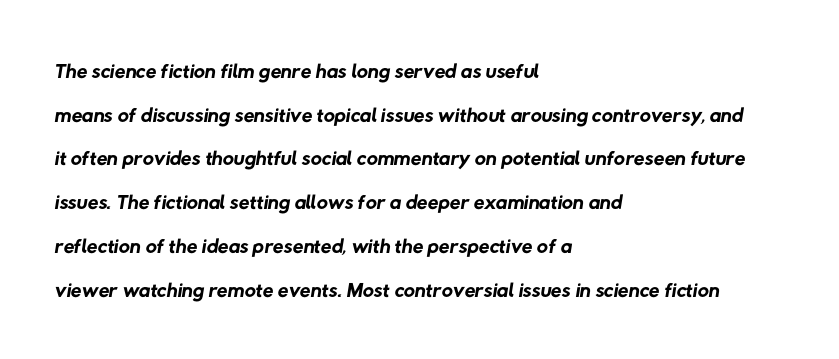
Nothing unusual about the tracking: characters are spaced as the font intends. A light-to-regular cut is what we see here. A normal amount of white space separates one row of letters from the next. You could not count columns in this text — the font is proportionally spaced. The rendering shows plain stroke endings on the letterforms — a sans-serif design. A student would call this left alignment; a typographer would say flush left, rag right.
